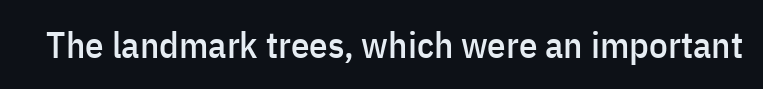
{"serif": "no", "italic": "no", "width": "condensed", "stroke_contrast": "low", "x_height": "medium", "monospaced": "no", "underline": "no", "letter_spacing": "normal", "letter_spacing_em": 0.0, "glyph_px": 37}
